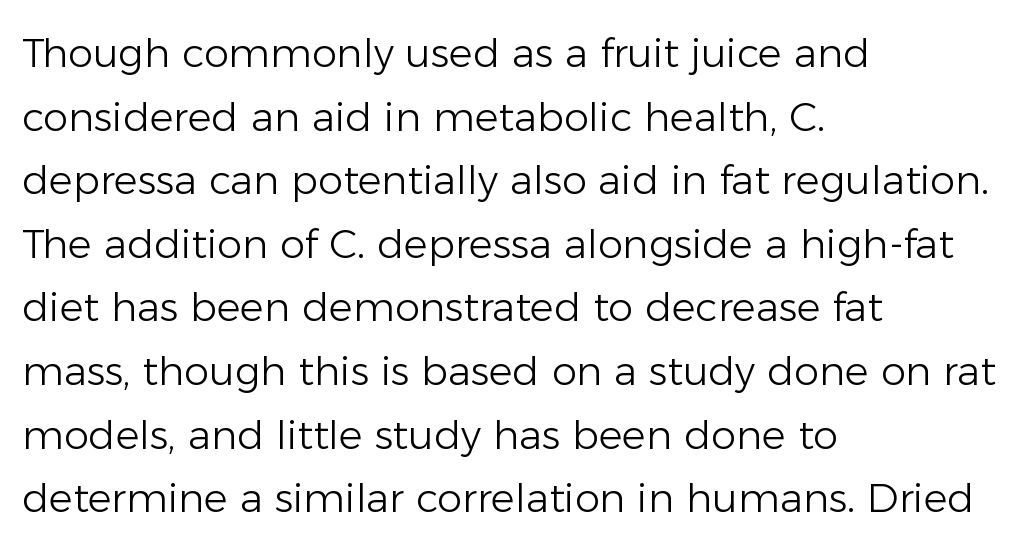
The image shows 40 px light sans-serif type, upright; set left-aligned, normal line spacing (1.59x), normal letter spacing, not underlined; low stroke contrast and a medium x-height.
